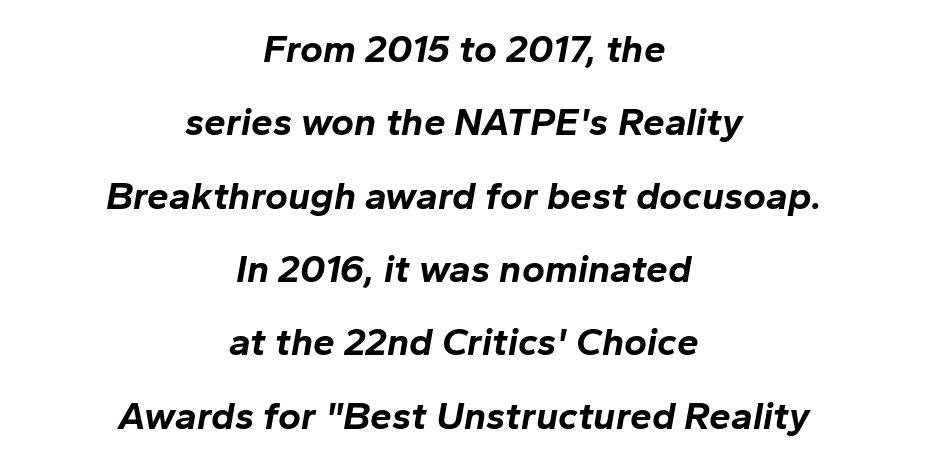
The image shows 39 px bold type, italic (leaning right); set centered, line spacing 1.88x, normal letter spacing, not underlined; low stroke contrast and a medium x-height.
